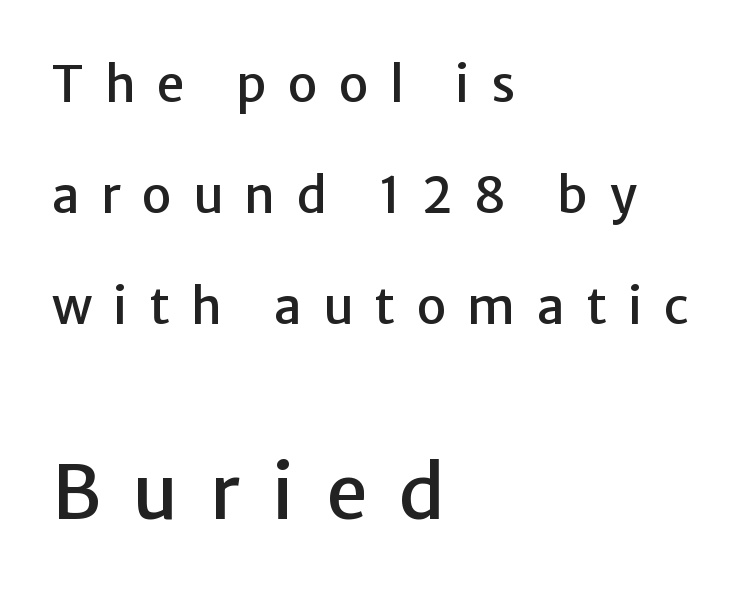
The image shows 75 px sans-serif type, upright; set left-aligned, loose line spacing (2.22x), unusually wide letter spacing (+0.42 em), not underlined; the second (bottom) block is 1.5x larger; low stroke contrast and a medium x-height.
